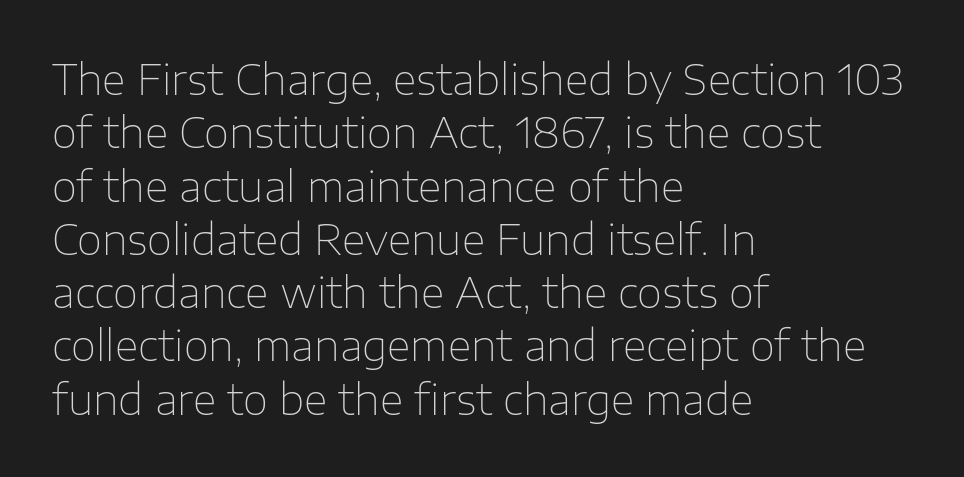
The image shows 41 px thin sans-serif type, upright; set left-aligned, normal line spacing (1.3x), normal letter spacing, not underlined; low stroke contrast and a medium x-height.
